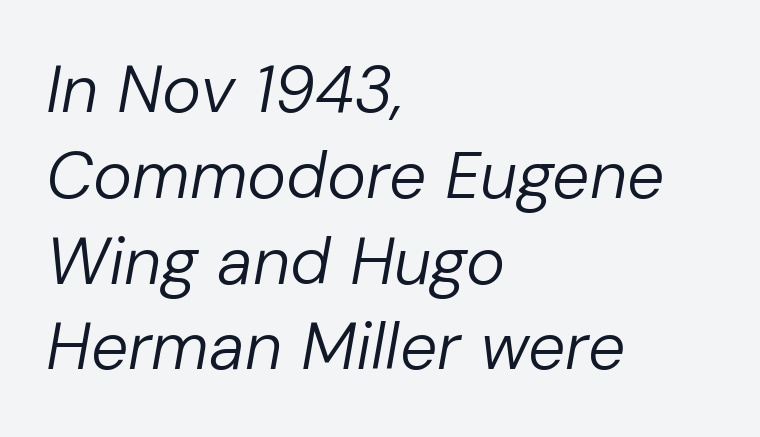
The image shows 66 px regular-weight type, italic (leaning right); set left-aligned, normal line spacing (1.3x), normal letter spacing, not underlined; low stroke contrast and a medium x-height.
